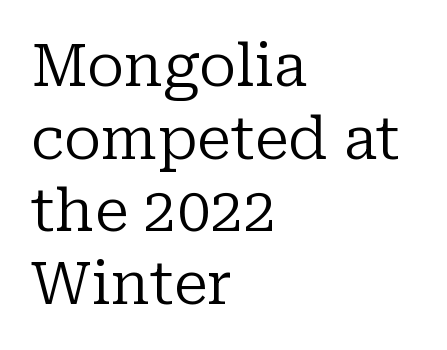
If you drew a ruler down the left edge, every line would touch it. No heavy texture on the line: the type isn't bold. The glyphs in this specimen are seriffed. Letter spacing: default. A typesetter would call this proportional, since set widths differ per character.
